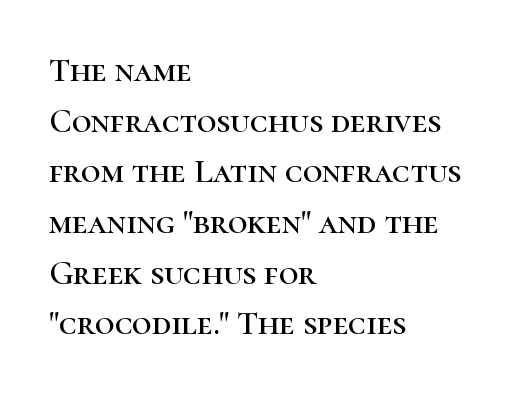
{"serif": "yes", "italic": "no", "width": "normal", "stroke_contrast": "high", "x_height": "medium", "monospaced": "no", "underline": "no", "align": "left", "line_spacing": "normal", "line_spacing_ratio": 1.49, "letter_spacing": "normal", "letter_spacing_em": 0.0, "glyph_px": 34}
